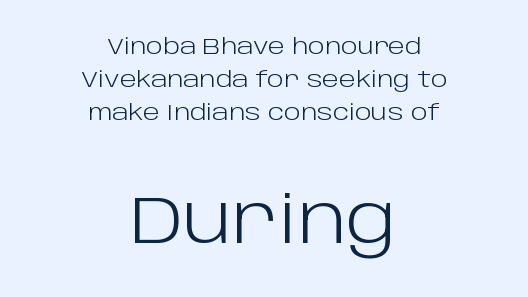
Q: Is the text bold? A: No.
Q: Is the text italic (slanted)? A: No, it is upright.
Q: Is the typeface a serif or a sans-serif typeface? A: Sans-serif.
Q: Is the text underlined? A: No.
Q: How is the paragraph aligned? A: Centered.
Q: Is the spacing between letters normal or unusually wide? A: Normal.
Q: Is the spacing between lines tight, normal or loose? A: Normal.
Q: Which block of text is set in a larger size, the first (top) or the second (bottom)? A: The second (bottom) one.
Q: Width (condensed, normal, or wide)? A: Normal.
Q: Stroke contrast? A: Low.
Q: x-height? A: Large.
Q: Monospaced? A: No.
